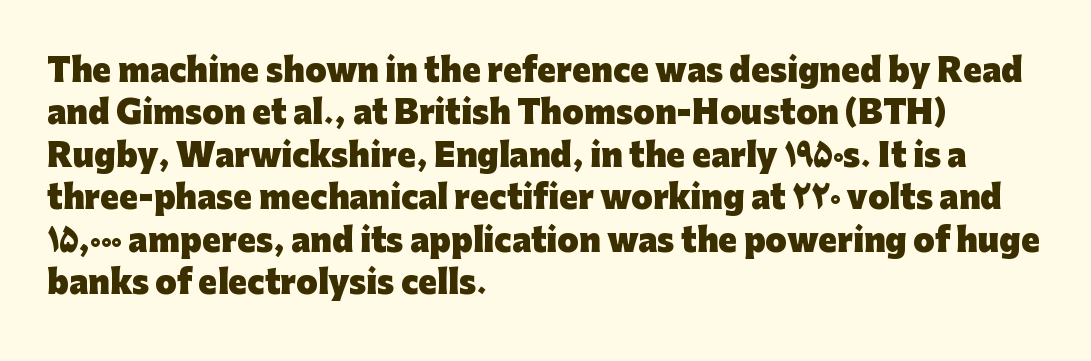
The image shows 31 px heavy sans-serif type, upright; set left-aligned, normal line spacing (1.37x), normal letter spacing, not underlined; low stroke contrast and a medium x-height.
